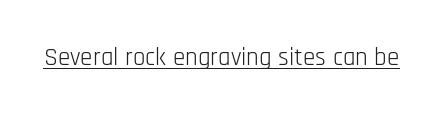
The image shows 25 px text type, upright; set normal letter spacing, underlined.
